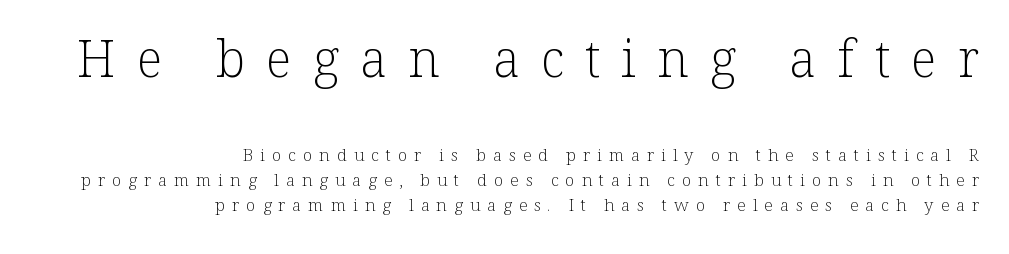
Q: Is the text bold? A: No.
Q: Is the text italic (slanted)? A: No, it is upright.
Q: Is the typeface a serif or a sans-serif typeface? A: Serif.
Q: Is the text underlined? A: No.
Q: How is the paragraph aligned? A: Right-aligned.
Q: Is the spacing between letters normal or unusually wide? A: Unusually wide.
Q: Is the spacing between lines tight, normal or loose? A: Normal.
Q: Which block of text is set in a larger size, the first (top) or the second (bottom)? A: The first (top) one.
Q: Width (condensed, normal, or wide)? A: Normal.
Q: Stroke contrast? A: Low.
Q: x-height? A: Medium.
Q: Monospaced? A: No.
